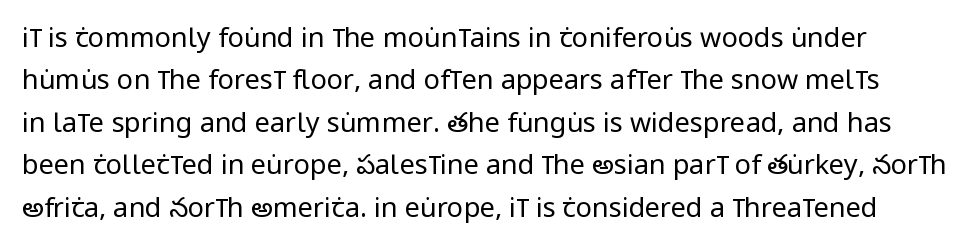
Is there much room between lines? A standard amount, neither cramped nor airy. The letters sit at their default tracking, neither squeezed nor spread. The zone under the glyphs is completely vacant. Stem width sits at or under what a default text font uses. Posture: vertical.
